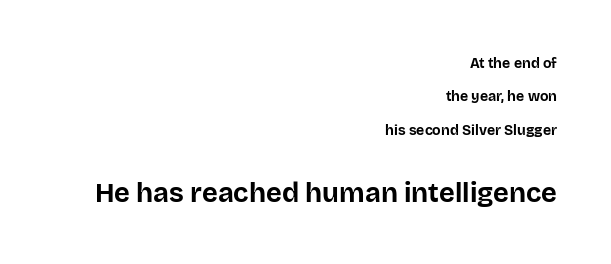
Teacher's note: observe the even right margin — that is flush-right alignment. Honestly, the letter spacing is just normal — you wouldn't notice it. Scale increases going downward across the two blocks. Vertical strokes here are truly vertical. The passage shown is emphatically bold. Type without underlining.
